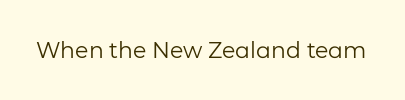
The image shows 22 px text type, upright; set normal letter spacing, not underlined.
